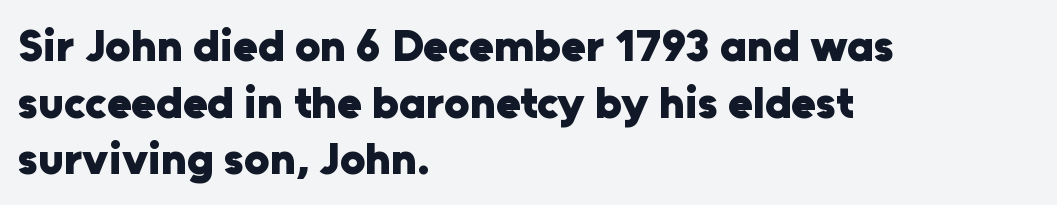
The image shows 45 px heavy sans-serif type, upright; set left-aligned, normal line spacing (1.26x), normal letter spacing, not underlined; low stroke contrast and a medium x-height.
